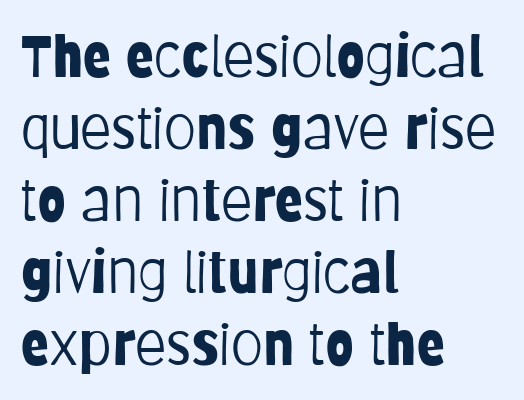
The image shows 58 px light, condensed sans-serif type, upright; set left-aligned, line spacing 1.24x, normal letter spacing, not underlined; low stroke contrast and a large x-height.
